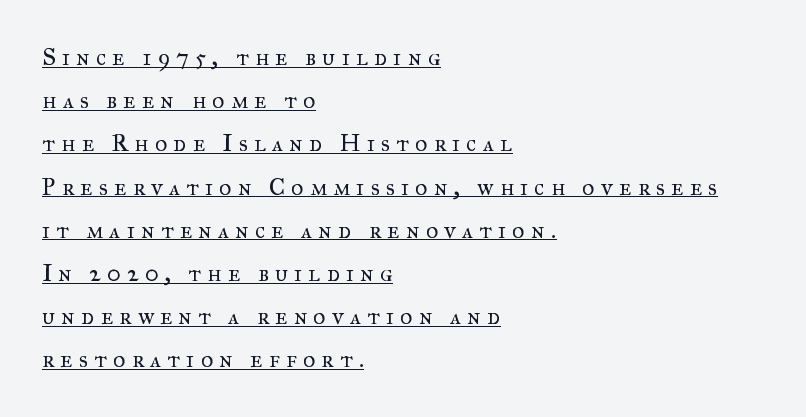
This rendering uses left alignment, leaving the right contour irregular. Spacing between characters has been opened up far beyond the box default. No italicization has been applied; the sample stays upright. Weight: in the light-to-regular range. Descenders here cross a horizontal rule under the line.
